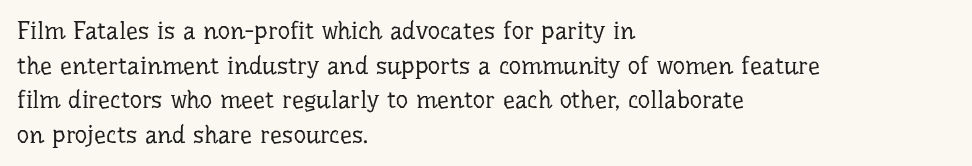
Regarding leading, the lines here are spaced in the standard way. The letters look calm and open, with moderate or lighter stems. Layout note: lines flush left. The rendering keeps characters at their native spacing. The lettering stays uniformly vertical, giving the passage a roman look. Underline: absent.
